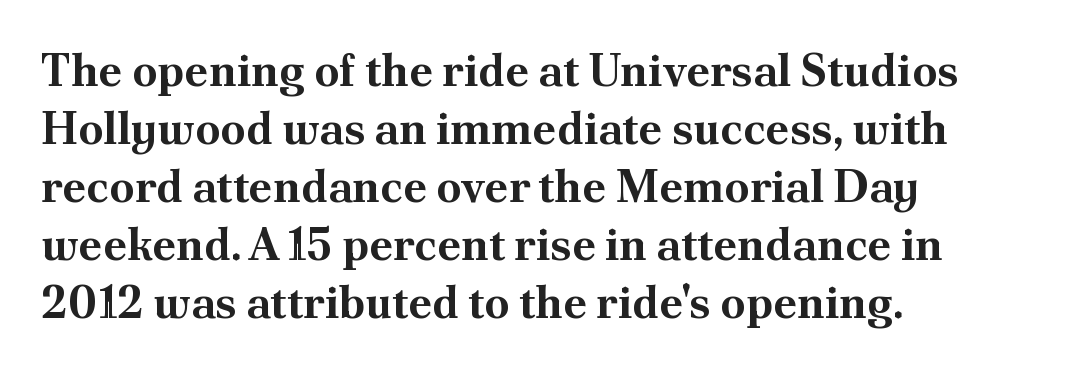
The typeface chosen for these lines features serifs. The rows are spaced the way most documents space them. The passage shown is typed in a proportional face where columns would drift. Italic? Not at all — the glyphs are vertical. The baseline area is clear. Words appear dense and cohesive because spacing is normal.
